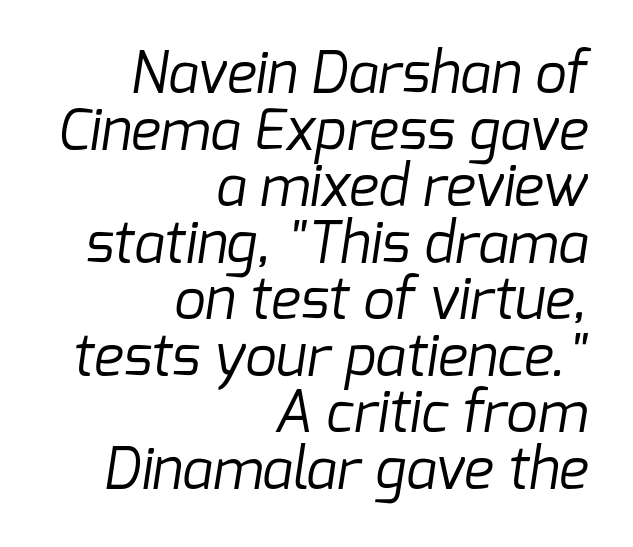
Lines of text with bare space underneath. The font family rendered here belongs to the sans-serif group. How are the letters spaced? Ordinarily, with no added tracking. The designer dialed line spacing down below the default. Is the type heavy? It reads as light-to-regular instead.
